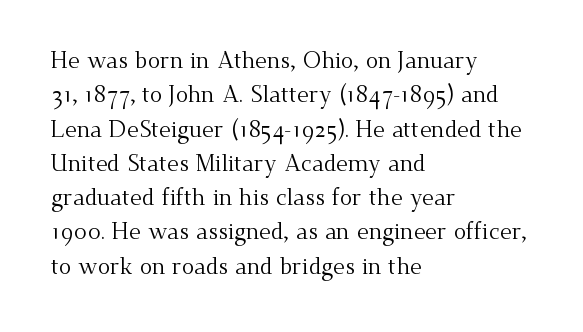
Q: Is the text bold? A: No.
Q: Is the text italic (slanted)? A: No, it is upright.
Q: Is the text underlined? A: No.
Q: How is the paragraph aligned? A: Left-aligned.
Q: Is the spacing between letters normal or unusually wide? A: Normal.
Q: Is the spacing between lines tight, normal or loose? A: Normal.
